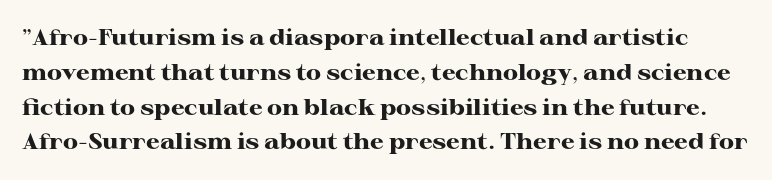
{"italic": "no", "bold": "yes", "underline": "no", "line_spacing": "normal", "line_spacing_ratio": 1.58, "letter_spacing": "normal", "letter_spacing_em": 0.0, "glyph_px": 22}
